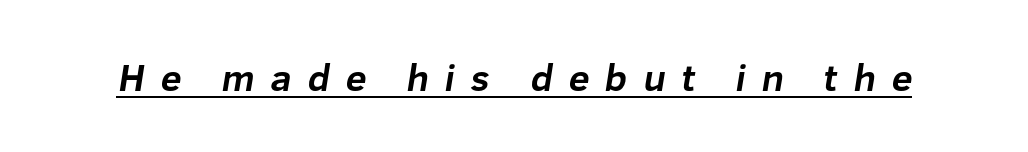
The glyphs in this specimen are sans serif. The passage shown has open, widely tracked lettering throughout. A typesetter would call this proportional, since set widths differ per character. Strokes here are thick enough to call this a true bold.
